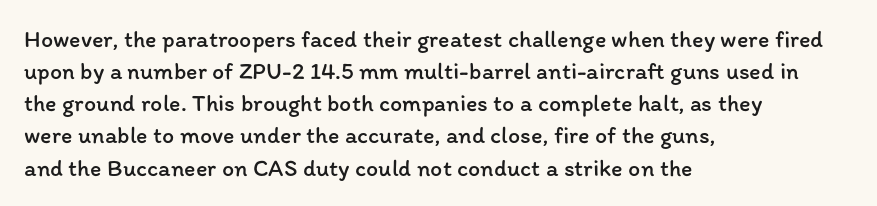
The image shows 24 px text type, upright; set left-aligned, normal line spacing (1.34x), normal letter spacing, not underlined.
